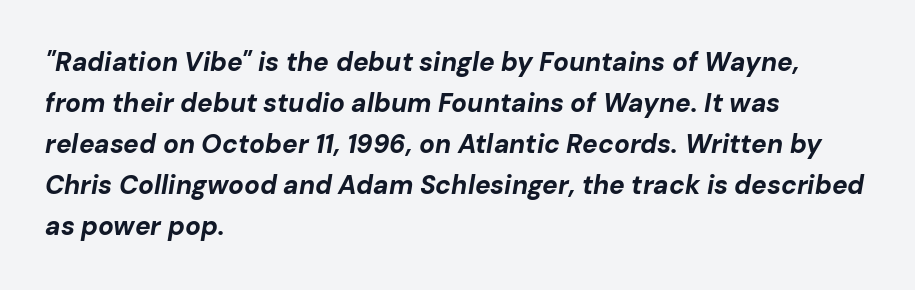
There's an unmistakable incline to the writing here. The passage shown is not underscored anywhere. Summary of vertical rhythm: regular, with standard interline spacing. What weight is shown? A full bold with thick strokes. This sample uses plain, unmodified letter spacing. The rag falls on the right side of this text block.
